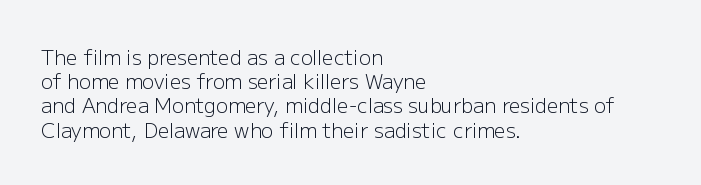
Q: Is the text bold? A: No.
Q: Is the text italic (slanted)? A: No, it is upright.
Q: Is the text underlined? A: No.
Q: How is the paragraph aligned? A: Left-aligned.
Q: Is the spacing between letters normal or unusually wide? A: Normal.
